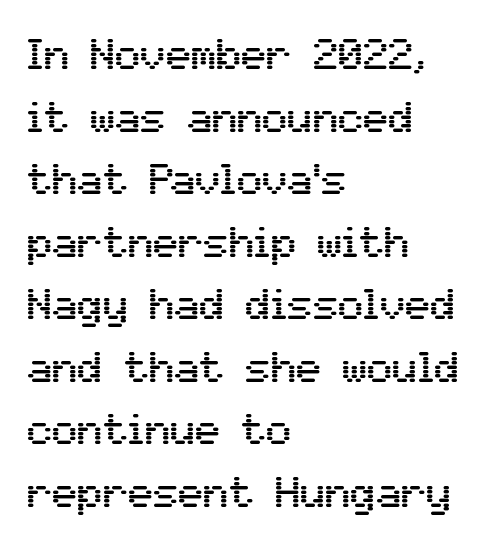
{"serif": "no", "italic": "no", "width": "normal", "stroke_contrast": "medium", "x_height": "medium", "monospaced": "no", "underline": "no", "align": "left", "line_spacing": "normal", "line_spacing_ratio": 1.49, "letter_spacing": "normal", "letter_spacing_em": 0.0, "glyph_px": 42}
